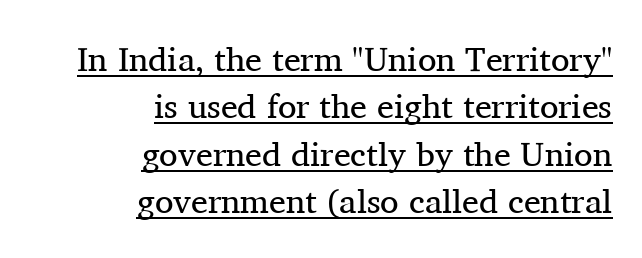
The image shows 34 px regular-weight serif type, upright; set right-aligned, normal line spacing (1.39x), normal letter spacing, underlined; medium stroke contrast and a medium x-height.
